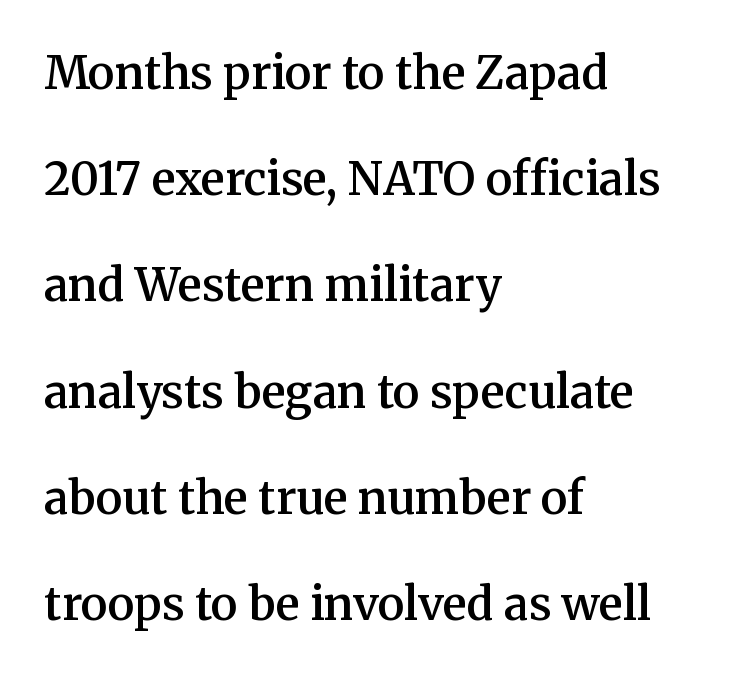
Q: Is the text bold? A: Semi-bold.
Q: Is the text italic (slanted)? A: No, it is upright.
Q: Is the typeface a serif or a sans-serif typeface? A: Serif.
Q: Is the text underlined? A: No.
Q: How is the paragraph aligned? A: Left-aligned.
Q: Is the spacing between letters normal or unusually wide? A: Normal.
Q: Is the spacing between lines tight, normal or loose? A: Loose.
Q: Width (condensed, normal, or wide)? A: Normal.
Q: Stroke contrast? A: Medium.
Q: x-height? A: Medium.
Q: Monospaced? A: No.
